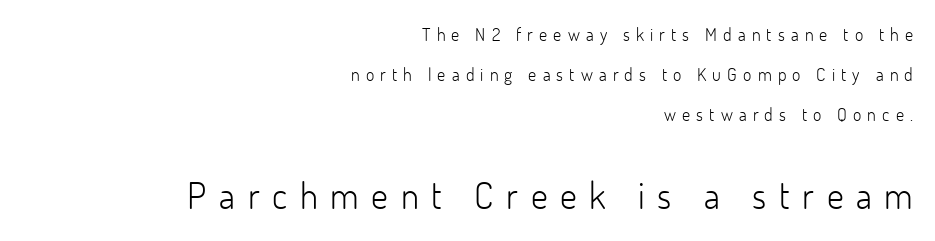
Q: Is the text bold? A: No.
Q: Is the text italic (slanted)? A: No, it is upright.
Q: Is the typeface a serif or a sans-serif typeface? A: Sans-serif.
Q: Is the text underlined? A: No.
Q: How is the paragraph aligned? A: Right-aligned.
Q: Is the spacing between letters normal or unusually wide? A: Unusually wide.
Q: Is the spacing between lines tight, normal or loose? A: Loose.
Q: Which block of text is set in a larger size, the first (top) or the second (bottom)? A: The second (bottom) one.
Q: Width (condensed, normal, or wide)? A: Normal.
Q: Stroke contrast? A: Low.
Q: x-height? A: Small.
Q: Monospaced? A: No.
